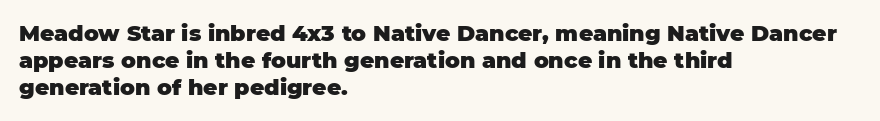
Q: Is the text bold? A: Yes.
Q: Is the text italic (slanted)? A: No, it is upright.
Q: Is the text underlined? A: No.
Q: How is the paragraph aligned? A: Left-aligned.
Q: Is the spacing between letters normal or unusually wide? A: Normal.
